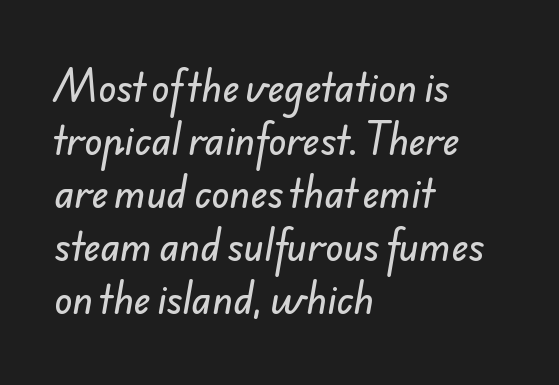
{"serif": "no", "width": "normal", "stroke_contrast": "low", "x_height": "small", "monospaced": "no", "underline": "no", "align": "left", "line_spacing": "normal", "line_spacing_ratio": 1.43, "letter_spacing": "normal", "letter_spacing_em": 0.0, "glyph_px": 37}
